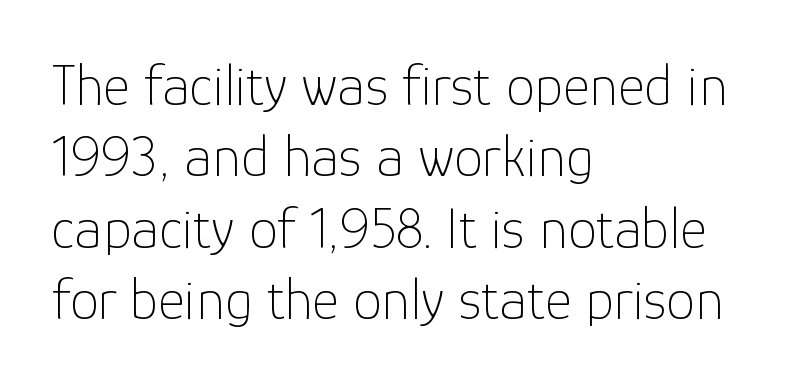
The image shows 58 px thin sans-serif type, upright; set left-aligned, line spacing 1.23x, normal letter spacing, not underlined; low stroke contrast and a medium x-height.
